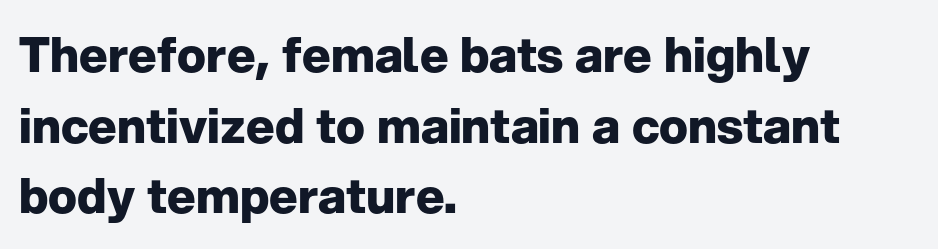
The image shows 48 px heavy sans-serif type, upright; set left-aligned, normal line spacing (1.47x), normal letter spacing, not underlined; low stroke contrast and a medium x-height.
